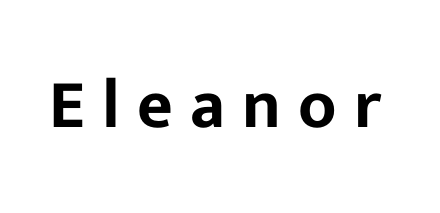
The image shows 69 px sans-serif type, upright; set unusually wide letter spacing (+0.25 em), not underlined; low stroke contrast and a medium x-height.
